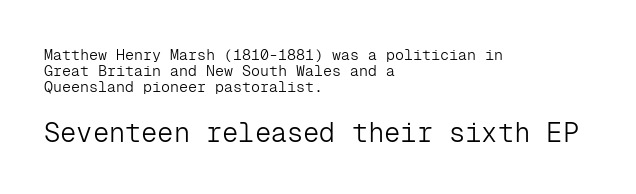
The image shows 27 px text type, upright; set left-aligned, tight line spacing (1.07x), normal letter spacing, not underlined; the second (bottom) block is 1.8x larger.
